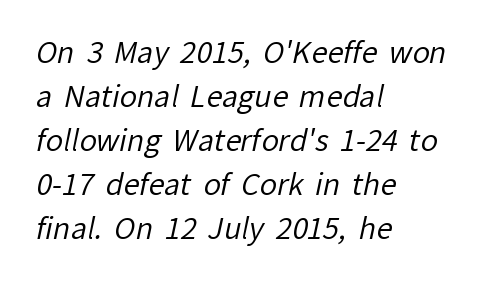
The image shows 29 px regular-weight sans-serif type; set left-aligned, normal line spacing (1.52x), normal letter spacing, not underlined; low stroke contrast and a medium x-height.
